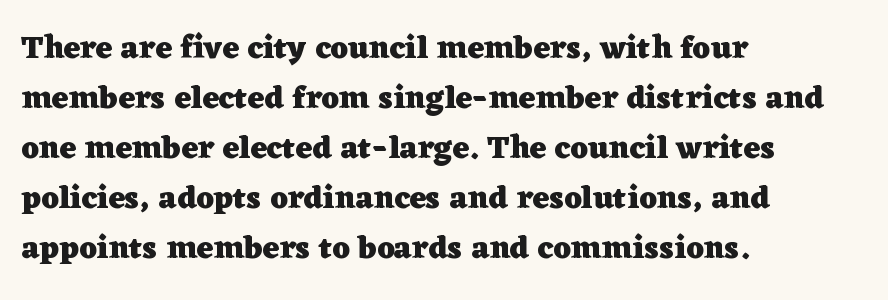
The image shows 32 px heavy, wide serif type, upright; set left-aligned, normal line spacing (1.56x), normal letter spacing, not underlined; low stroke contrast and a medium x-height.
